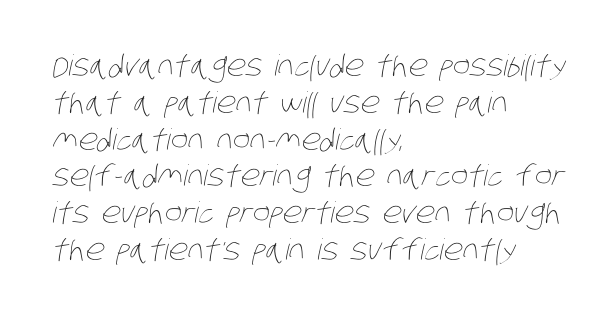
The image shows 29 px thin, condensed type; set left-aligned, normal line spacing (1.27x), normal letter spacing, not underlined; low stroke contrast and a large x-height.
